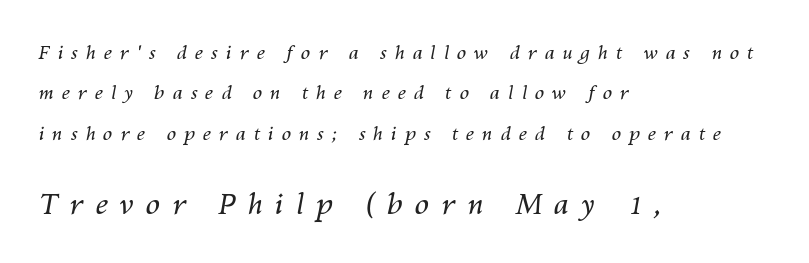
The image shows 29 px regular-weight type, italic (leaning right); set left-aligned, loose line spacing (2.13x), unusually wide letter spacing (+0.41 em), not underlined; the second (bottom) block is 1.53x larger; medium stroke contrast and a medium x-height.
